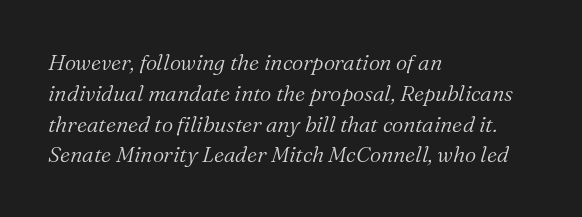
Q: Is the text bold? A: No.
Q: Is the text italic (slanted)? A: Yes, it leans right by about 16 degrees.
Q: Is the text underlined? A: No.
Q: How is the paragraph aligned? A: Left-aligned.
Q: Is the spacing between letters normal or unusually wide? A: Normal.
Q: Is the spacing between lines tight, normal or loose? A: Normal.
